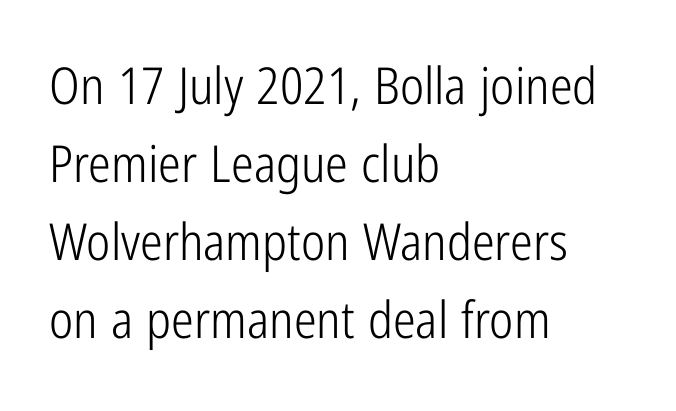
Q: Is the text bold? A: No.
Q: Is the text italic (slanted)? A: No, it is upright.
Q: Is the typeface a serif or a sans-serif typeface? A: Sans-serif.
Q: Is the text underlined? A: No.
Q: How is the paragraph aligned? A: Left-aligned.
Q: Is the spacing between letters normal or unusually wide? A: Normal.
Q: Is the spacing between lines tight, normal or loose? A: Normal.
Q: Width (condensed, normal, or wide)? A: Condensed.
Q: Stroke contrast? A: Low.
Q: x-height? A: Medium.
Q: Monospaced? A: No.
